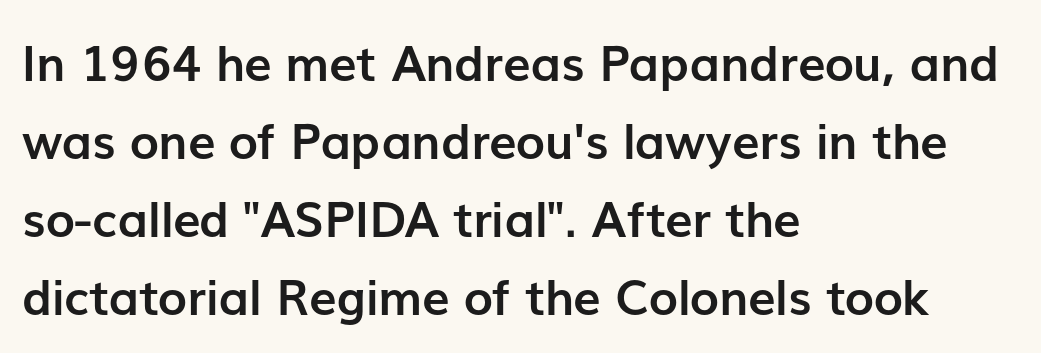
The image shows 49 px semibold sans-serif type, upright; set left-aligned, normal line spacing (1.59x), normal letter spacing, not underlined; low stroke contrast and a medium x-height.
